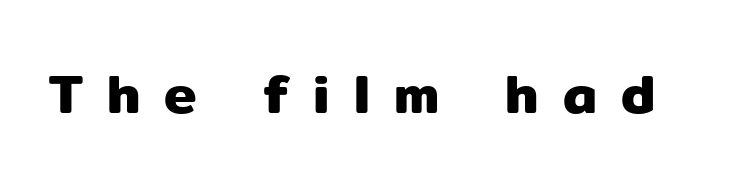
Q: Is the text italic (slanted)? A: No, it is upright.
Q: Is the typeface a serif or a sans-serif typeface? A: Sans-serif.
Q: Is the text underlined? A: No.
Q: Is the spacing between letters normal or unusually wide? A: Unusually wide.
Q: Width (condensed, normal, or wide)? A: Normal.
Q: Stroke contrast? A: Low.
Q: x-height? A: Medium.
Q: Monospaced? A: No.
